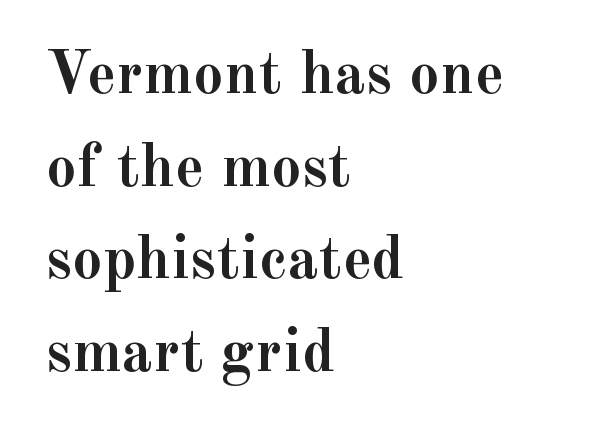
The image shows 61 px semibold serif type, upright; set left-aligned, normal line spacing (1.52x), normal letter spacing, not underlined; a small x-height.
